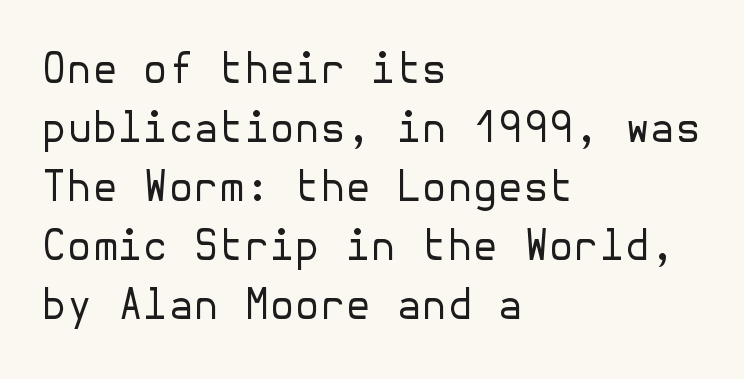
It's the straight-up-and-down kind of type. Vertical stems look standard width or narrower in stroke. The text was rendered using a sans face with plain stroke endings. The rows are spaced the way most documents space them.
